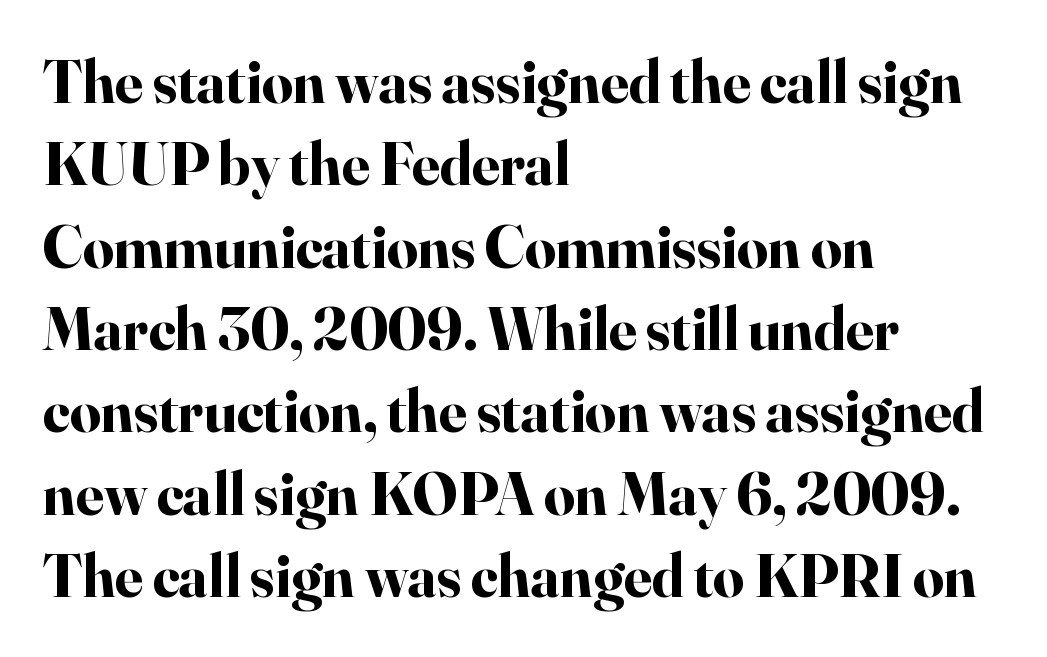
{"serif": "yes", "italic": "no", "bold": "yes", "weight": "bold", "width": "normal", "stroke_contrast": "high", "x_height": "small", "monospaced": "no", "underline": "no", "align": "left", "line_spacing": "normal", "line_spacing_ratio": 1.35, "letter_spacing": "normal", "letter_spacing_em": 0.0, "glyph_px": 61}
